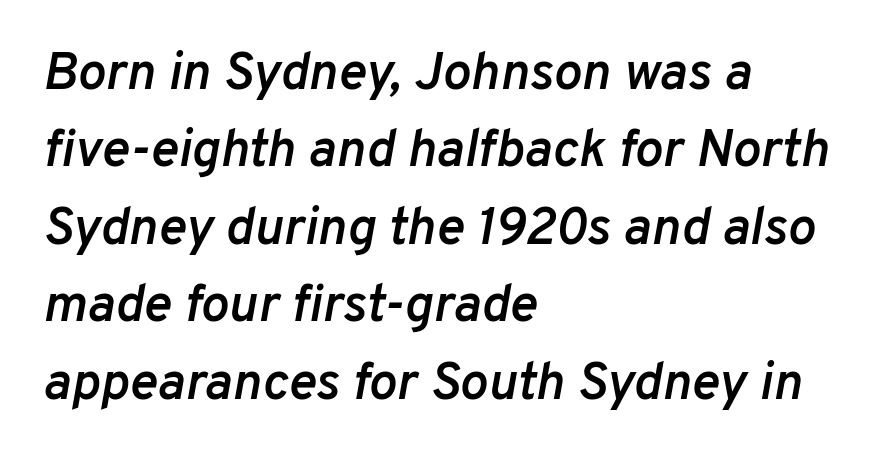
The image shows 53 px semibold type, italic (leaning right); set left-aligned, normal line spacing (1.46x), normal letter spacing, not underlined; low stroke contrast and a medium x-height.
